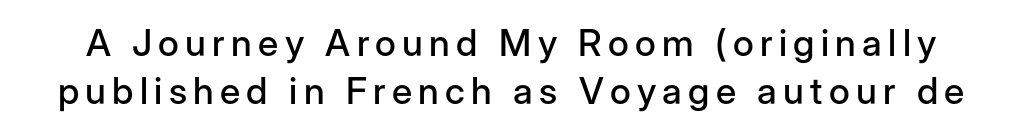
The passage shown is typed in a proportional face where columns would drift. A typesetter would call this leading conventional body-copy spacing. The letters stand upright; this is a roman face. Look at the bottom of the vertical strokes: they stop flat, with no serifs. The zone under the glyphs is completely vacant.
